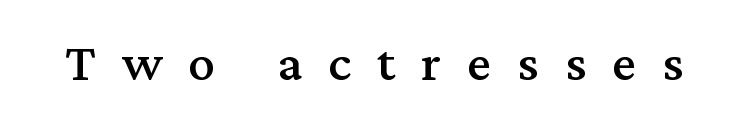
{"serif": "yes", "italic": "no", "width": "normal", "stroke_contrast": "medium", "x_height": "medium", "monospaced": "no", "underline": "no", "letter_spacing": "wide", "letter_spacing_em": 0.48, "glyph_px": 54}
